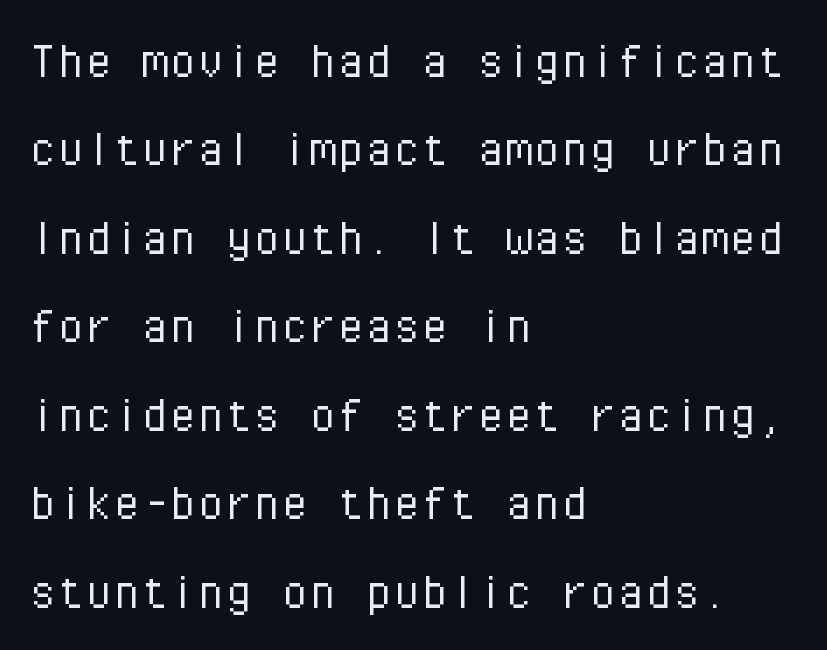
{"serif": "no", "italic": "no", "bold": "no", "weight": "light", "width": "normal", "stroke_contrast": "low", "x_height": "medium", "monospaced": "yes", "underline": "no", "align": "left", "line_spacing": "normal", "line_spacing_ratio": 1.58, "letter_spacing": "normal", "letter_spacing_em": 0.0, "glyph_px": 56}
